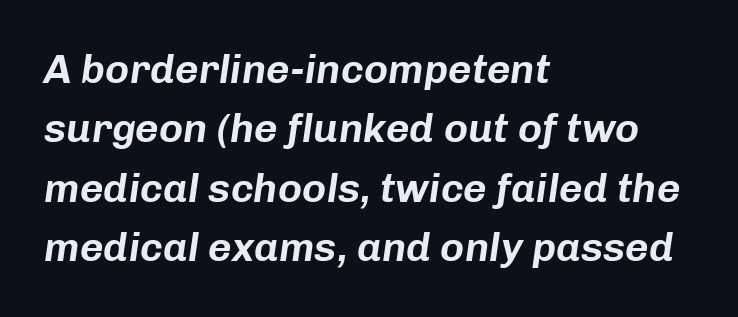
The image shows 41 px text type, italic (leaning right); set left-aligned, normal line spacing (1.45x), normal letter spacing, not underlined; low stroke contrast and a medium x-height.
